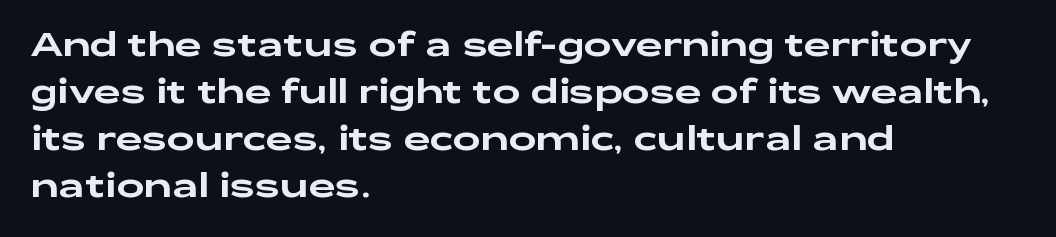
Q: Is the text italic (slanted)? A: No, it is upright.
Q: Is the typeface a serif or a sans-serif typeface? A: Sans-serif.
Q: Is the text underlined? A: No.
Q: How is the paragraph aligned? A: Left-aligned.
Q: Is the spacing between letters normal or unusually wide? A: Normal.
Q: Is the spacing between lines tight, normal or loose? A: Normal.
Q: Width (condensed, normal, or wide)? A: Wide.
Q: Stroke contrast? A: Low.
Q: x-height? A: Medium.
Q: Monospaced? A: No.
